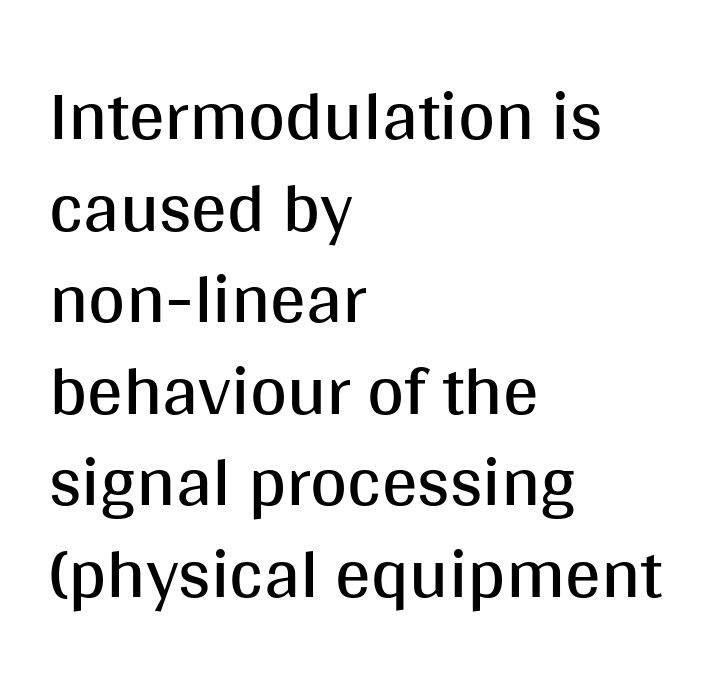
A typesetter would call this leading conventional body-copy spacing. The gap between lines stays unmarked. Horizontal alignment here is leftward, the default for most running prose. Quick note: not italic, upright.
